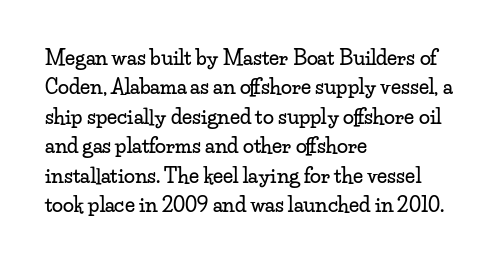
The image shows 20 px text type, upright; set left-aligned, normal line spacing (1.47x), normal letter spacing, not underlined.
